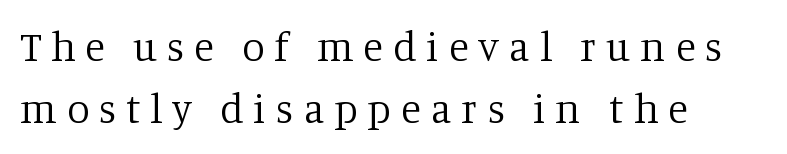
Here the designer chose a conventional face with non-uniform glyph widths. Caption: multi-line text, flush left, ragged right. Bare-footed words on every line. Does the leading feel generous? No, just average.
